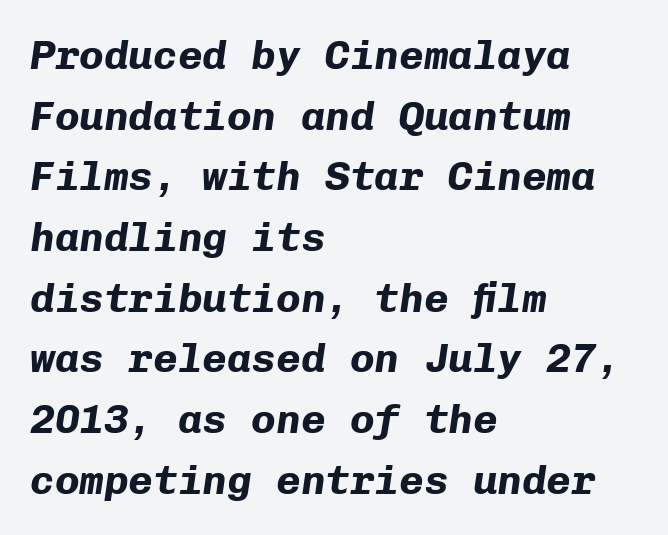
The image shows 41 px bold type, italic (leaning right), monospaced; set left-aligned, normal line spacing (1.48x), normal letter spacing, not underlined; low stroke contrast and a medium x-height.
